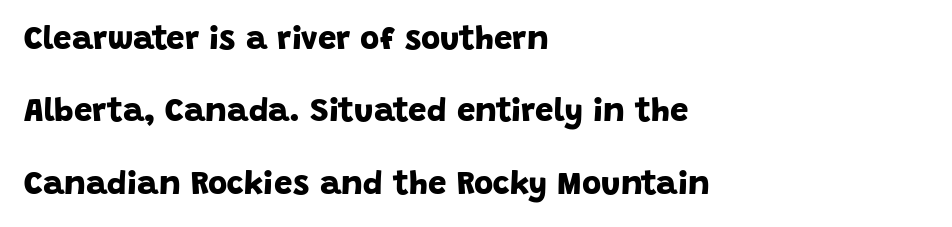
I'd describe the lettering as bold — thick and assertive. Each letter keeps its own natural width here, so spacing adapts to shape. The rendering keeps characters at their native spacing. The font family rendered here belongs to the sans-serif group.
